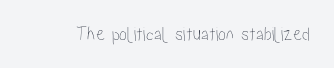
{"italic": "no", "underline": "no", "letter_spacing": "normal", "letter_spacing_em": 0.0, "glyph_px": 20}
